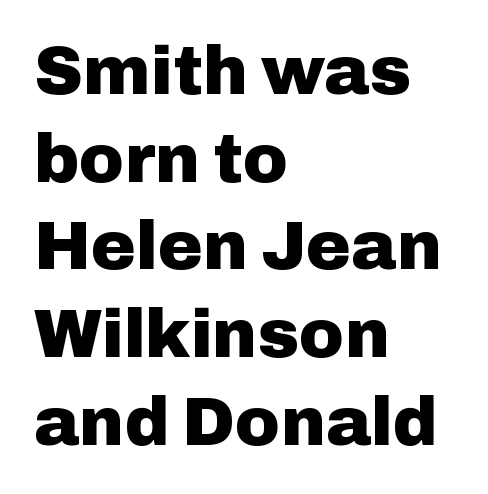
The leading is moderate, giving the passage an even texture. Nobody drew a line under any word here. Spacing verdict: proportional, widths tailored to each character. Posture: vertical.
